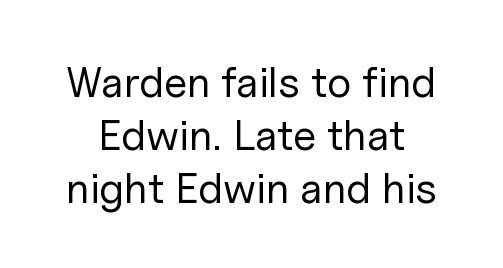
{"serif": "no", "italic": "no", "bold": "no", "weight": "regular", "width": "normal", "stroke_contrast": "low", "x_height": "medium", "monospaced": "no", "underline": "no", "line_spacing_ratio": 1.23, "letter_spacing": "normal", "letter_spacing_em": 0.0, "glyph_px": 43}
